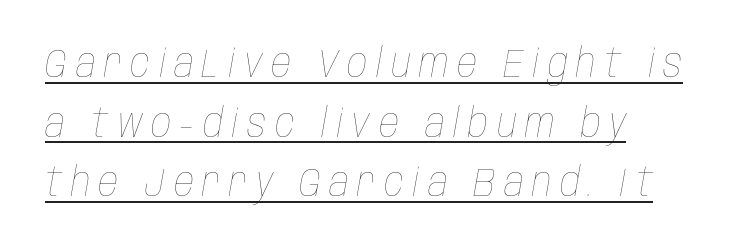
The image shows 40 px thin, condensed type, italic (leaning right); set normal line spacing (1.49x), unusually wide letter spacing (+0.21 em), underlined; low stroke contrast and a large x-height.
